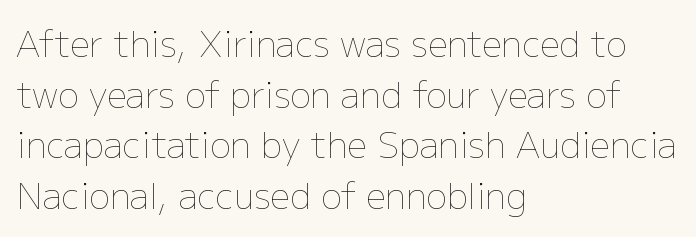
The font is comparable to plain body text, perhaps lighter. Bare-footed words on every line. There is no visible air inserted between adjacent glyphs. Character widths vary here, with narrow letters taking less room than wide ones. Normally led — the rows are evenly, conventionally spaced. A roman cut, with each character standing at attention.
